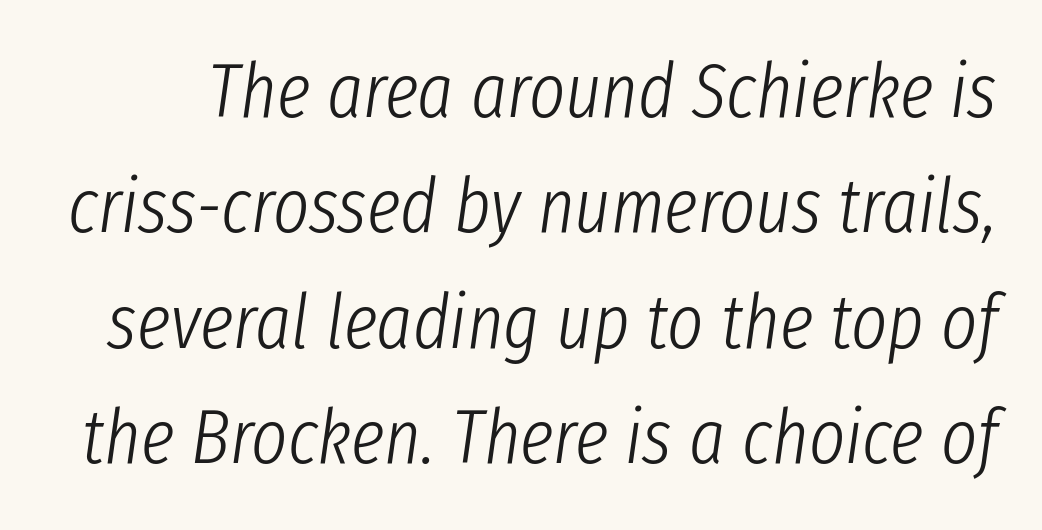
The image shows 77 px light, condensed type, italic (leaning right); set normal line spacing (1.5x), normal letter spacing, not underlined; low stroke contrast and a medium x-height.
